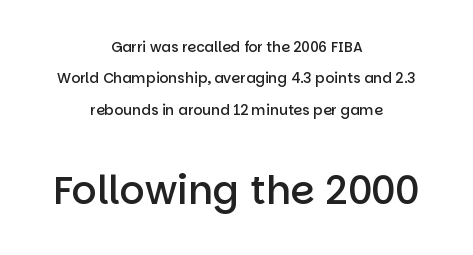
{"serif": "no", "italic": "no", "bold": "semi", "weight": "semibold", "width": "normal", "stroke_contrast": "low", "x_height": "large", "monospaced": "no", "underline": "no", "align": "center", "line_spacing": "loose", "line_spacing_ratio": 2.25, "letter_spacing": "normal", "letter_spacing_em": 0.0, "larger_block": "second", "size_ratio": 2.79, "glyph_px": 39}
